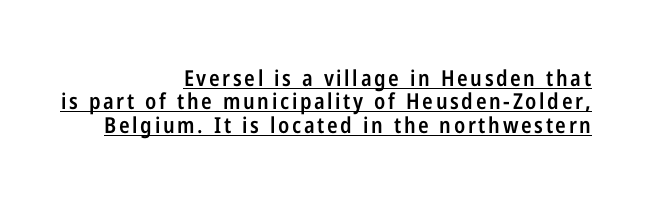
{"italic": "no", "bold": "semi", "underline": "yes", "align": "right", "line_spacing": "tight", "line_spacing_ratio": 1.06, "glyph_px": 22}
